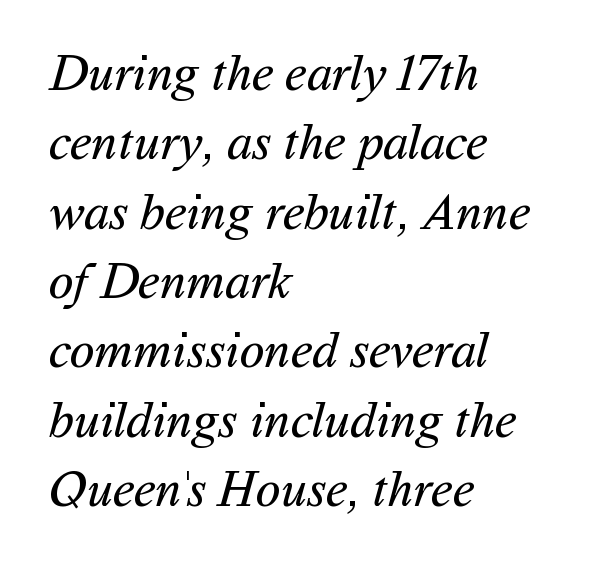
The rag falls on the right side of this text block. These lines keep a tight, regular rhythm from letter to letter. What's the leading like? Ordinary, nothing unusual. Letterform terminals end flat and unadorned throughout the passage. A clean baseline with only descenders dipping below it.
